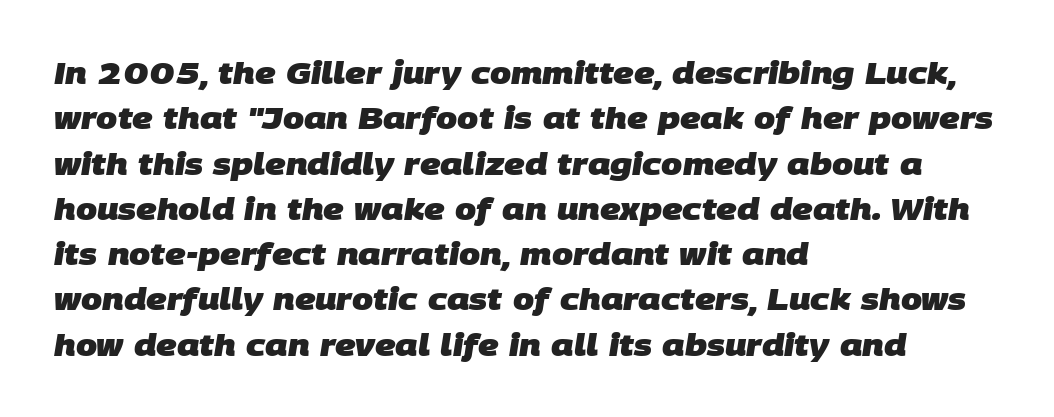
Plenty of ink on the page — the face is bold. Honestly, the row spacing looks completely unremarkable. Compared with a centered layout, this one pins lines to the left instead. The gaps between neighbouring characters are ordinary and unremarkable. Examine the stroke ends and you'll find no serifs. Is this a fixed-width face? No — the glyphs have proportional, varying widths.
